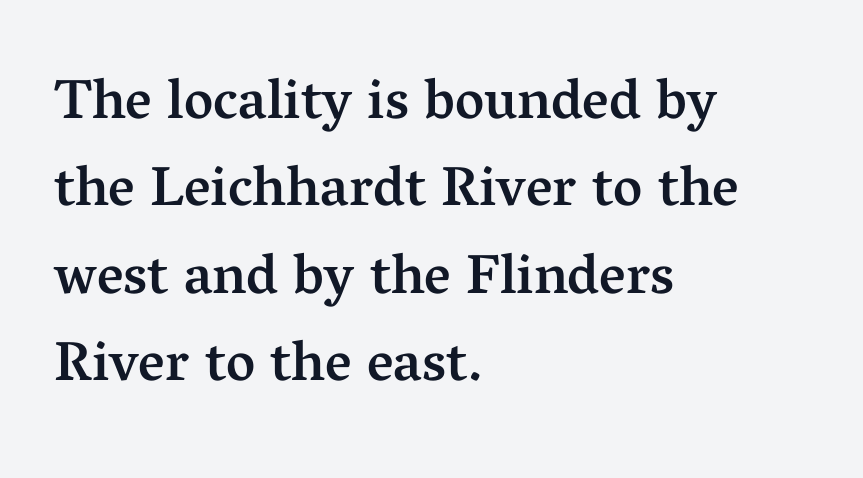
{"serif": "yes", "italic": "no", "bold": "semi", "weight": "semibold", "width": "normal", "stroke_contrast": "medium", "x_height": "medium", "monospaced": "no", "underline": "no", "align": "left", "line_spacing": "normal", "line_spacing_ratio": 1.56, "letter_spacing": "normal", "letter_spacing_em": 0.0, "glyph_px": 56}
